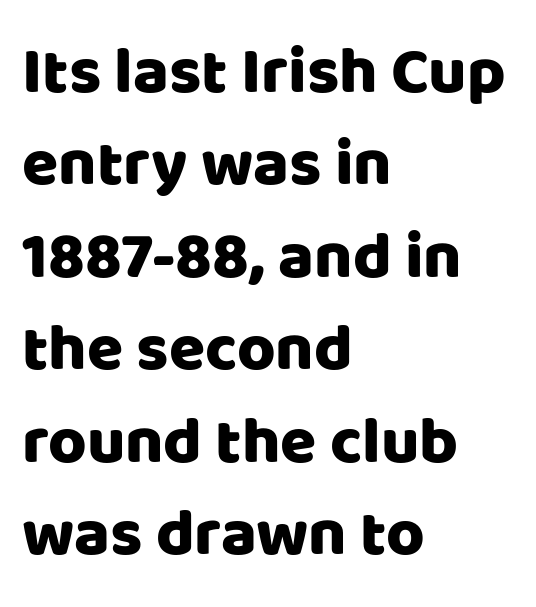
Letterform terminals end flat and unadorned throughout the passage. In terms of posture, this sample is upright. Do the characters align in a grid? No, the font is proportional. Students, note that the glyphs here touch the page at normal intervals. Students, observe: this is what conventionally led text looks like.
